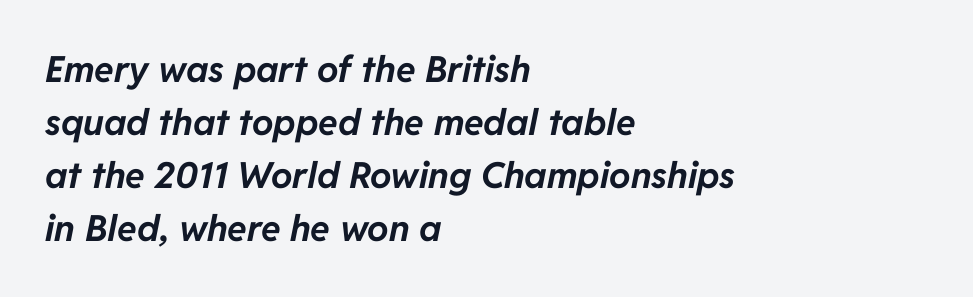
{"italic": "yes", "lean": "right", "slant_degrees": 11, "bold": "yes", "weight": "bold", "width": "normal", "stroke_contrast": "low", "x_height": "medium", "monospaced": "no", "underline": "no", "align": "left", "line_spacing": "normal", "line_spacing_ratio": 1.47, "letter_spacing": "normal", "letter_spacing_em": 0.0, "glyph_px": 36}
